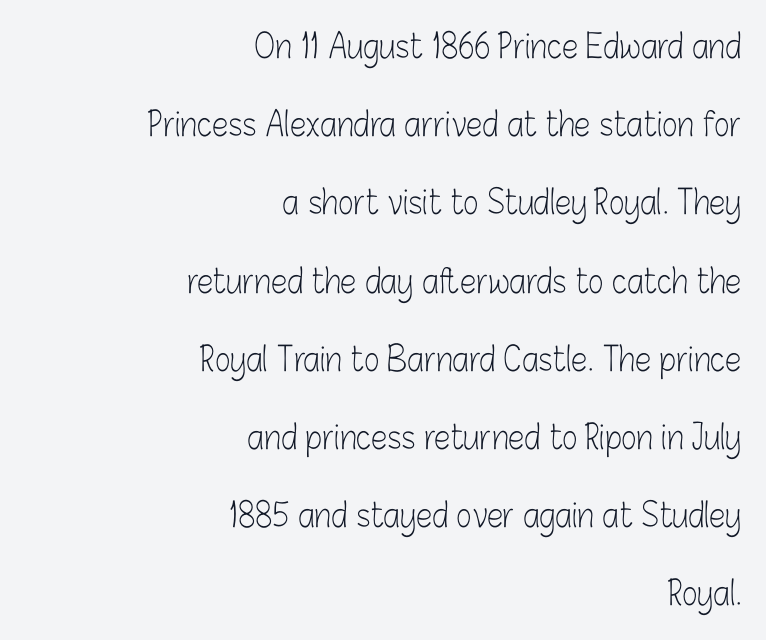
Q: Is the text bold? A: No.
Q: Is the text italic (slanted)? A: No, it is upright.
Q: Is the typeface a serif or a sans-serif typeface? A: Sans-serif.
Q: Is the text underlined? A: No.
Q: How is the paragraph aligned? A: Right-aligned.
Q: Is the spacing between letters normal or unusually wide? A: Normal.
Q: Is the spacing between lines tight, normal or loose? A: Loose.
Q: Width (condensed, normal, or wide)? A: Condensed.
Q: Stroke contrast? A: Low.
Q: x-height? A: Medium.
Q: Monospaced? A: No.
